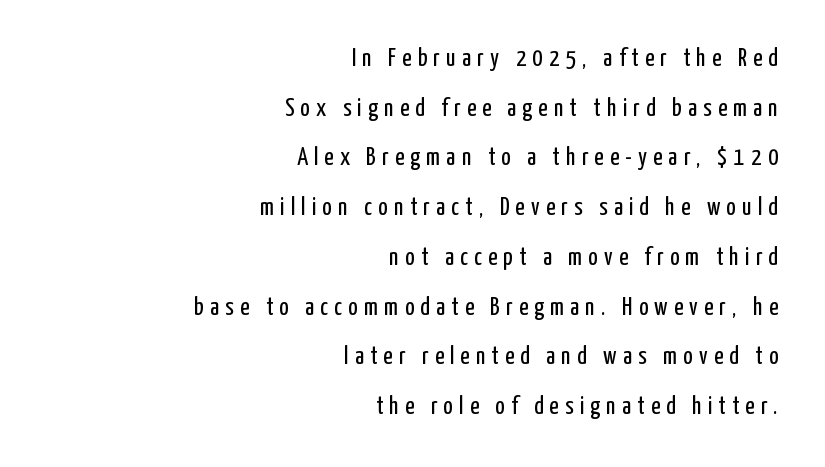
{"italic": "no", "bold": "no", "underline": "no", "align": "right", "line_spacing": "loose", "line_spacing_ratio": 1.99, "letter_spacing": "wide", "letter_spacing_em": 0.25, "glyph_px": 25}
